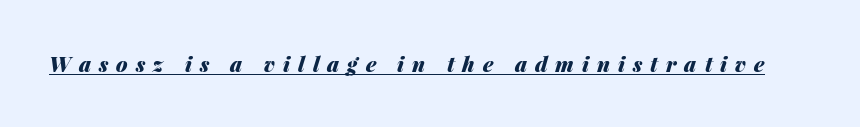
Notice how thick the strokes are: this is what a full bold looks like. Notice how a bar underscores the lettering throughout. Inter-character spacing is expanded well beyond the font's built-in metrics. A typesetter would mark this as italic.
